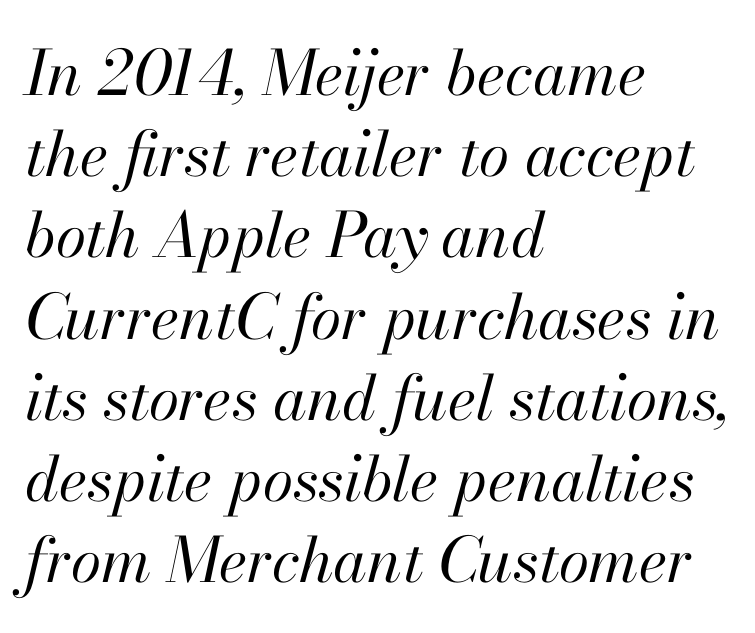
The image shows 62 px regular-weight type, italic (leaning right); set left-aligned, normal line spacing (1.31x), normal letter spacing, not underlined; high stroke contrast and a small x-height.
